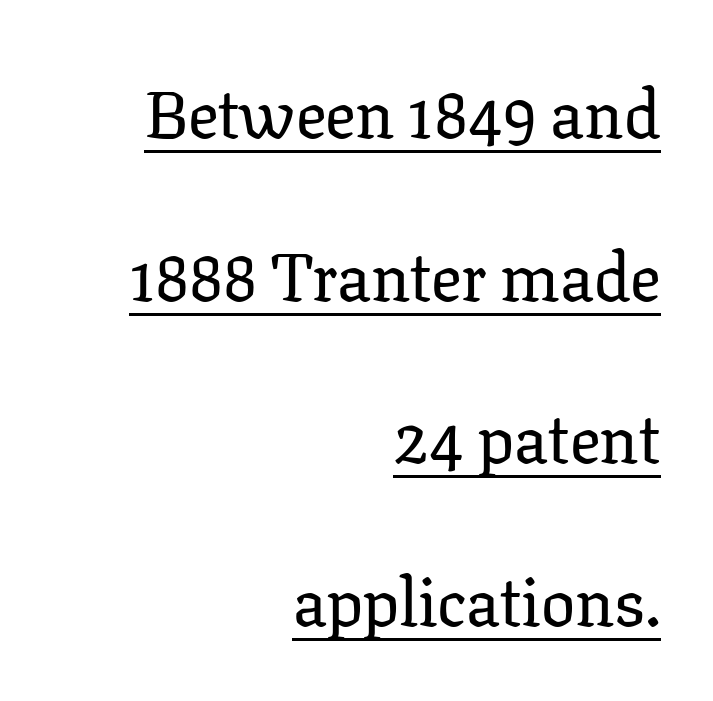
{"serif": "yes", "italic": "no", "width": "normal", "stroke_contrast": "low", "x_height": "medium", "monospaced": "no", "underline": "yes", "align": "right", "line_spacing": "loose", "line_spacing_ratio": 2.39, "letter_spacing": "normal", "letter_spacing_em": 0.0, "glyph_px": 68}
